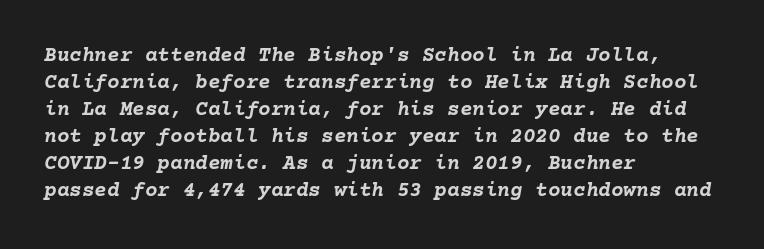
This is heavy type, rendered in bold. The specimen omits any rule beneath the text block's lines. The rows are spaced the way most documents space them. The paragraph has a hard left edge and a soft right edge. Observe the lean: these are italic letterforms. A typesetter would call this zero additional tracking.
